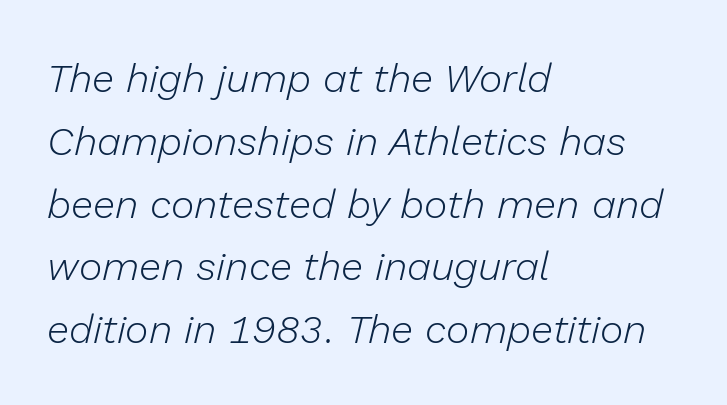
{"italic": "yes", "lean": "right", "slant_degrees": 13, "bold": "no", "weight": "light", "width": "normal", "stroke_contrast": "low", "x_height": "medium", "monospaced": "no", "underline": "no", "align": "left", "line_spacing": "normal", "line_spacing_ratio": 1.57, "letter_spacing": "normal", "letter_spacing_em": 0.0, "glyph_px": 40}
